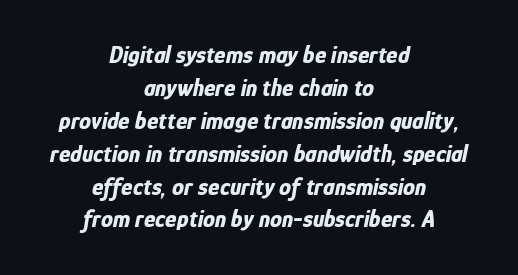
The image shows 24 px bold type, italic (leaning right); set centered, normal line spacing (1.37x), normal letter spacing, not underlined.
